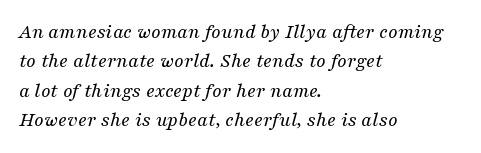
Short and long lines alike share a common starting point at left. The face used here is rendered with its standard letterfit. Each new line begins a customary step beneath the previous one. Letters have the restrained weight of plain body copy at most.
